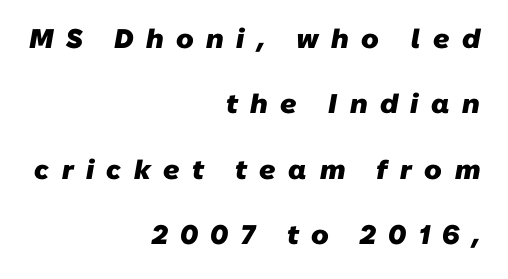
{"bold": "yes", "underline": "no", "align": "right", "line_spacing": "loose", "line_spacing_ratio": 2.42, "letter_spacing": "wide", "letter_spacing_em": 0.46, "glyph_px": 27}
